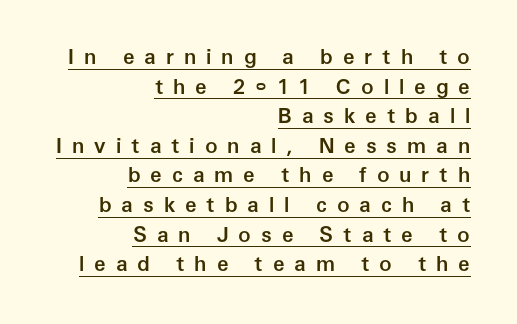
It's the straight-up-and-down kind of type. Typographic density is moderately raised because the face is semibold. The string is rendered with underlining switched on. The lines sit at an ordinary, default distance from one another. The rendering anchors every line to the right-hand side.
